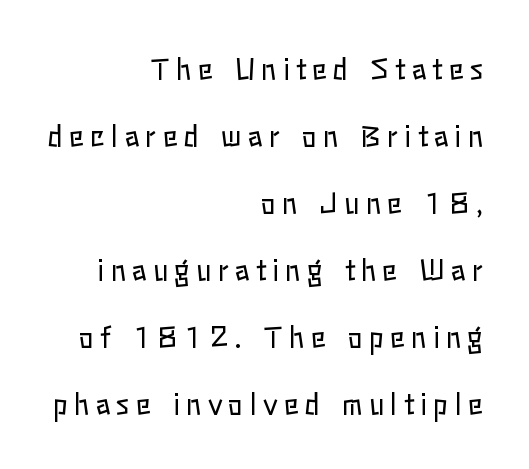
{"italic": "no", "bold": "no", "weight": "regular", "width": "normal", "stroke_contrast": "low", "x_height": "medium", "monospaced": "no", "underline": "no", "align": "right", "line_spacing": "loose", "line_spacing_ratio": 2.39, "letter_spacing": "wide", "letter_spacing_em": 0.22, "glyph_px": 28}
